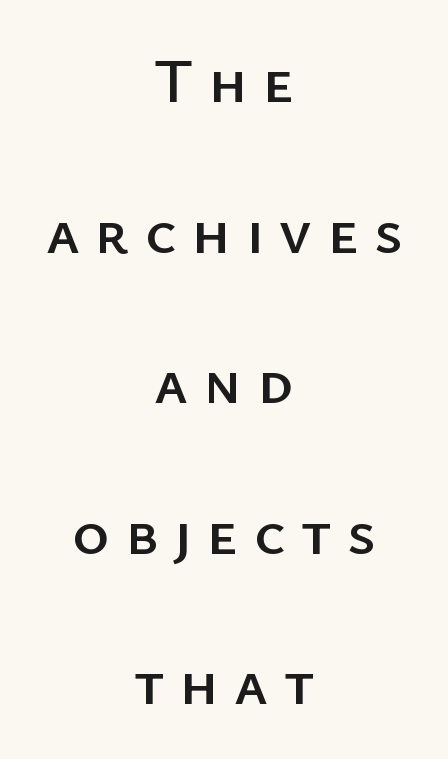
The lines in this sample share a center point and differ in where they start and stop. Unlike italic type, these characters show no tilt at all. Classification — sans serif. A typesetter would call this proportional, since set widths differ per character. Underline: absent. Look at the tracking — it's clearly loosened, letters drifting apart.
